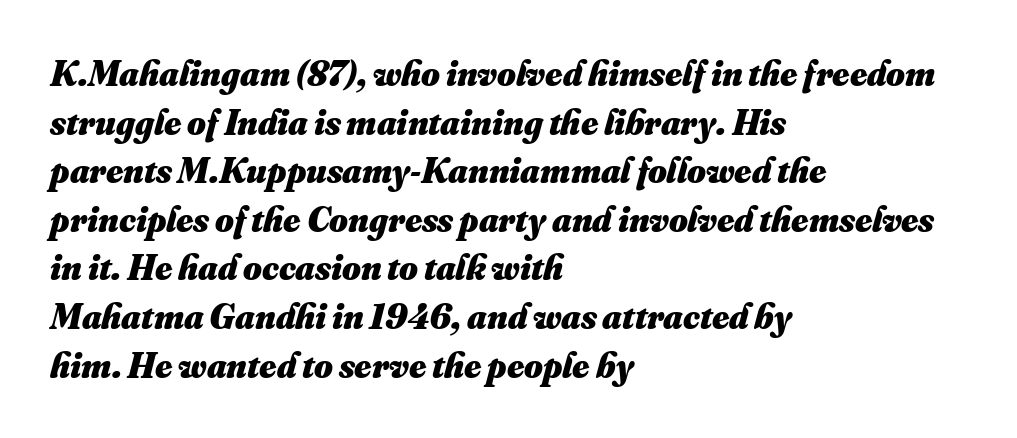
{"bold": "yes", "weight": "heavy", "width": "normal", "stroke_contrast": "medium", "x_height": "small", "monospaced": "no", "underline": "no", "align": "left", "line_spacing": "normal", "line_spacing_ratio": 1.35, "letter_spacing": "normal", "letter_spacing_em": 0.0, "glyph_px": 36}
